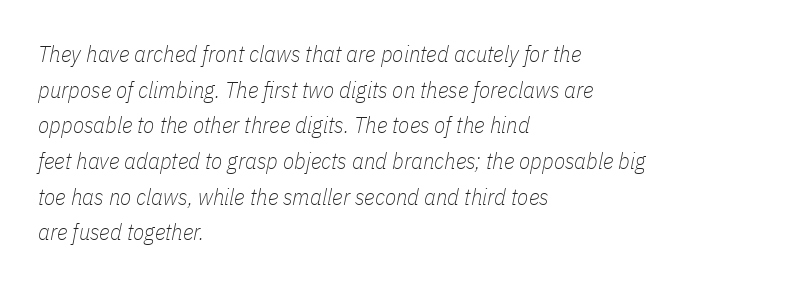
{"italic": "yes", "lean": "right", "slant_degrees": 11, "bold": "no", "underline": "no", "align": "left", "line_spacing": "normal", "line_spacing_ratio": 1.55, "letter_spacing": "normal", "letter_spacing_em": 0.0, "glyph_px": 23}
